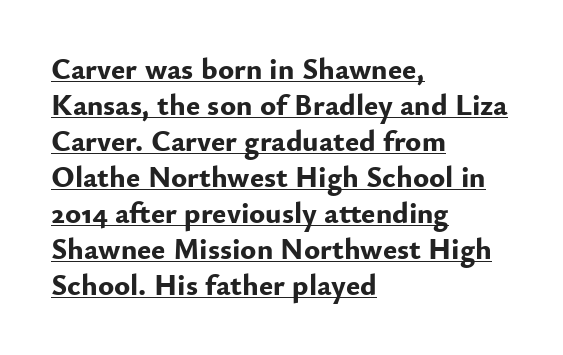
No italicization has been applied; the sample stays upright. Do the characters align in a grid? No, the font is proportional. The sample has been set heavy, in full bold. Here the glyphs are tracked normally, forming tight word shapes.
